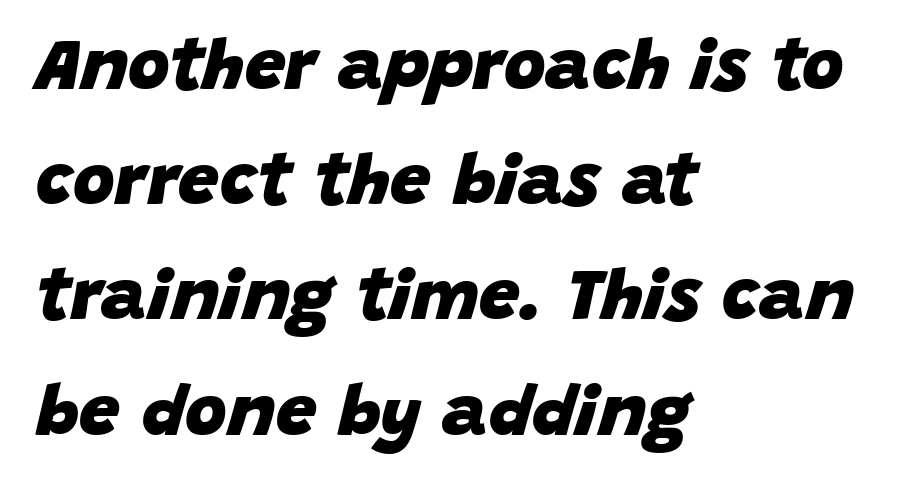
Q: Is the text bold? A: Yes.
Q: Is the text italic (slanted)? A: Yes, it leans right by about 15 degrees.
Q: Is the text underlined? A: No.
Q: How is the paragraph aligned? A: Left-aligned.
Q: Is the spacing between letters normal or unusually wide? A: Normal.
Q: Is the spacing between lines tight, normal or loose? A: Normal.
Q: Width (condensed, normal, or wide)? A: Normal.
Q: Stroke contrast? A: Low.
Q: x-height? A: Large.
Q: Monospaced? A: No.
